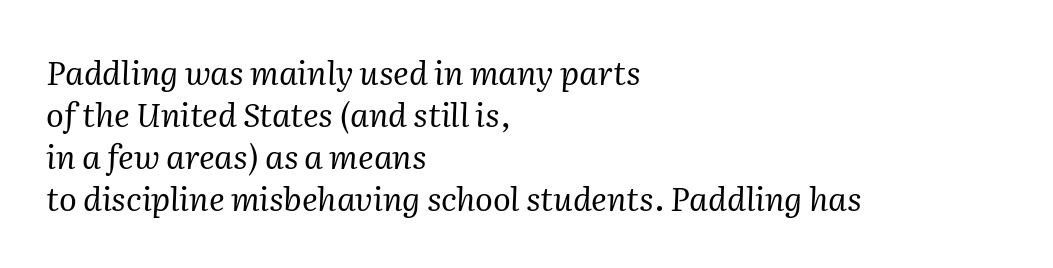
Q: Is the text bold? A: No.
Q: Is the text italic (slanted)? A: Yes, it leans right by about 2 degrees.
Q: Is the typeface a serif or a sans-serif typeface? A: Serif.
Q: Is the text underlined? A: No.
Q: How is the paragraph aligned? A: Left-aligned.
Q: Is the spacing between letters normal or unusually wide? A: Normal.
Q: Is the spacing between lines tight, normal or loose? A: Normal.
Q: Width (condensed, normal, or wide)? A: Normal.
Q: Stroke contrast? A: Medium.
Q: x-height? A: Medium.
Q: Monospaced? A: No.
